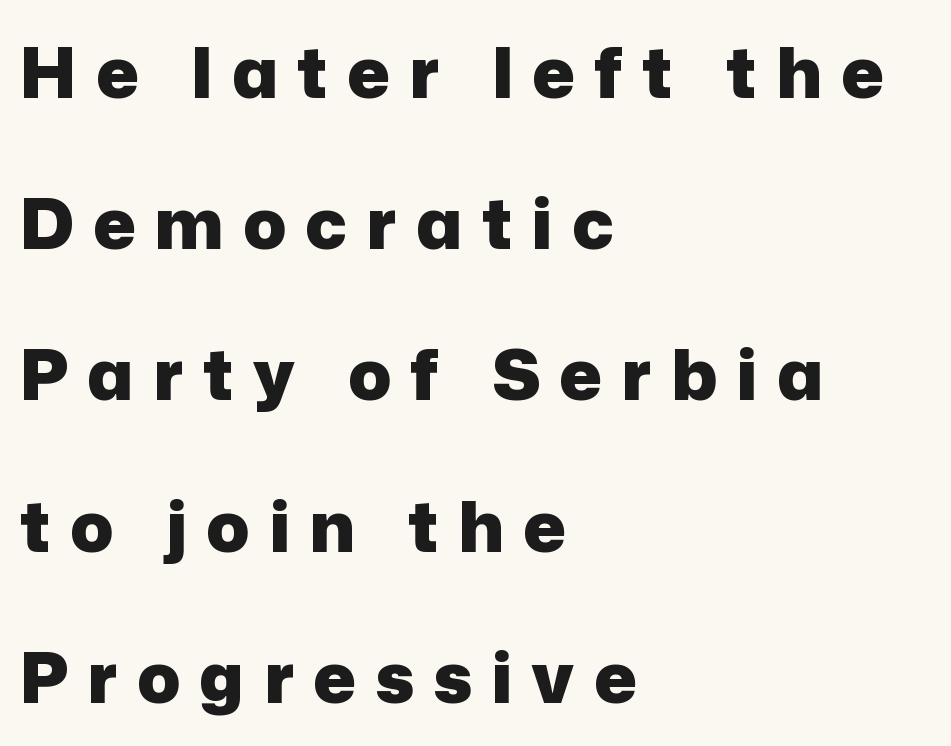
Q: Is the text bold? A: Yes.
Q: Is the text italic (slanted)? A: No, it is upright.
Q: Is the typeface a serif or a sans-serif typeface? A: Sans-serif.
Q: Is the text underlined? A: No.
Q: How is the paragraph aligned? A: Left-aligned.
Q: Is the spacing between letters normal or unusually wide? A: Unusually wide.
Q: Is the spacing between lines tight, normal or loose? A: Loose.
Q: Width (condensed, normal, or wide)? A: Normal.
Q: Stroke contrast? A: Low.
Q: x-height? A: Medium.
Q: Monospaced? A: No.
